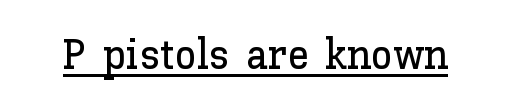
The lettering holds an erect, upright posture throughout. What decoration does the sample have? An underline. Note the varied advance widths — an 'i' is clearly narrower than an 'm'. Inter-character spacing is left at the font's built-in metrics.
